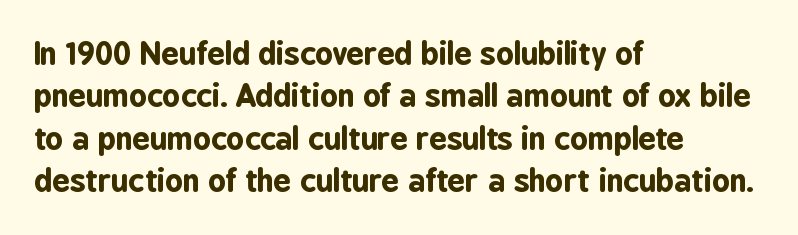
{"serif": "no", "italic": "no", "bold": "yes", "weight": "bold", "width": "condensed", "stroke_contrast": "low", "x_height": "medium", "monospaced": "no", "underline": "no", "align": "left", "line_spacing": "normal", "line_spacing_ratio": 1.37, "letter_spacing": "normal", "letter_spacing_em": 0.0, "glyph_px": 31}
